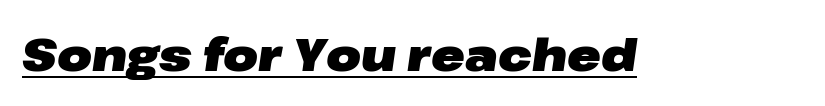
Q: Is the text bold? A: Yes.
Q: Is the text italic (slanted)? A: Yes, it leans right by about 8 degrees.
Q: Is the text underlined? A: Yes.
Q: Is the spacing between letters normal or unusually wide? A: Normal.
Q: Width (condensed, normal, or wide)? A: Wide.
Q: Stroke contrast? A: Low.
Q: x-height? A: Medium.
Q: Monospaced? A: No.
